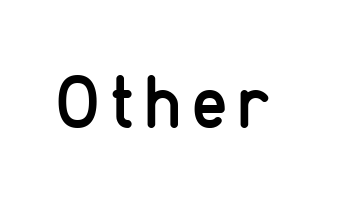
Q: Is the text bold? A: No.
Q: Is the text italic (slanted)? A: No, it is upright.
Q: Is the typeface a serif or a sans-serif typeface? A: Sans-serif.
Q: Is the text underlined? A: No.
Q: Width (condensed, normal, or wide)? A: Condensed.
Q: Stroke contrast? A: Low.
Q: x-height? A: Medium.
Q: Monospaced? A: No.
